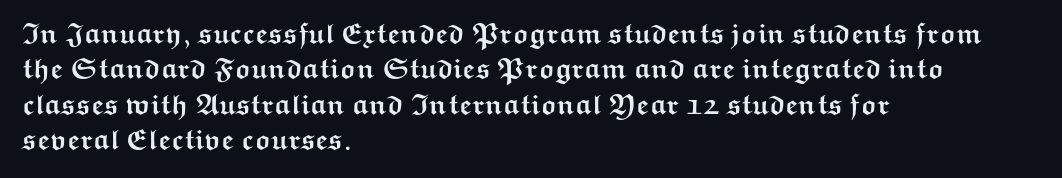
The line texture is even and compact thanks to regular tracking. Vertical strokes here are truly vertical. In CSS terms this would be text-align: left. Check the space under the baseline: it is left empty. Each new line begins a customary step beneath the previous one.
